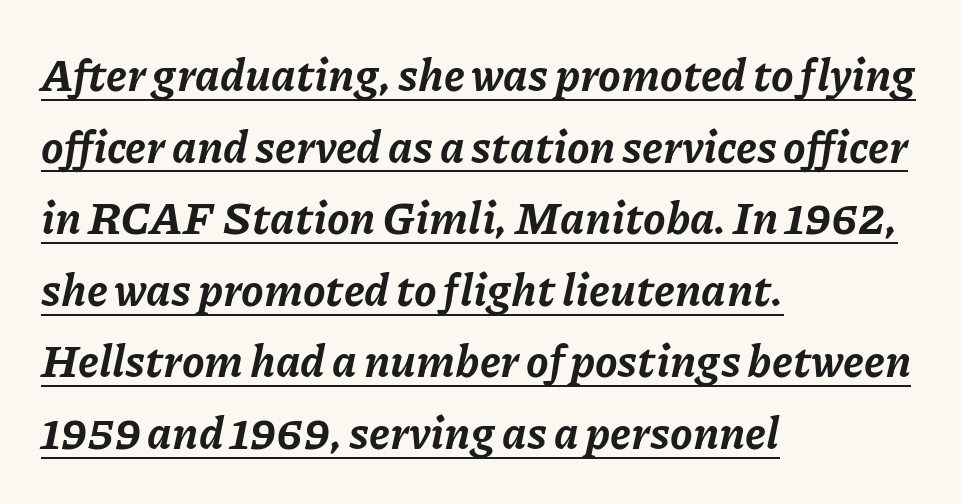
The image shows 45 px bold type, italic (leaning right); set left-aligned, normal line spacing (1.59x), normal letter spacing, underlined; low stroke contrast and a medium x-height.
